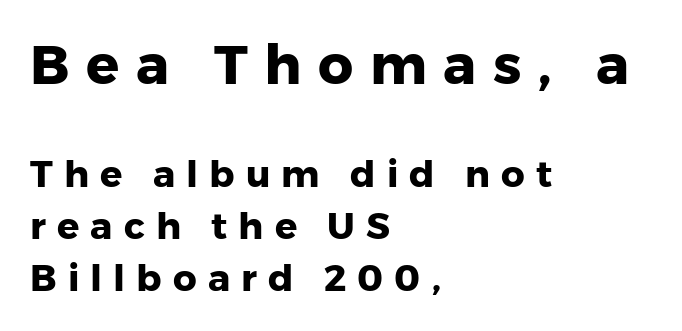
Q: Is the text bold? A: Yes.
Q: Is the text italic (slanted)? A: No, it is upright.
Q: Is the typeface a serif or a sans-serif typeface? A: Sans-serif.
Q: Is the text underlined? A: No.
Q: How is the paragraph aligned? A: Left-aligned.
Q: Is the spacing between letters normal or unusually wide? A: Unusually wide.
Q: Is the spacing between lines tight, normal or loose? A: Normal.
Q: Which block of text is set in a larger size, the first (top) or the second (bottom)? A: The first (top) one.
Q: Width (condensed, normal, or wide)? A: Normal.
Q: Stroke contrast? A: Low.
Q: x-height? A: Medium.
Q: Monospaced? A: No.
